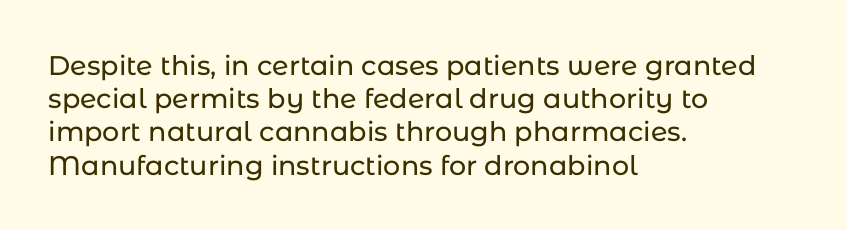
Q: Is the text italic (slanted)? A: No, it is upright.
Q: Is the text underlined? A: No.
Q: How is the paragraph aligned? A: Left-aligned.
Q: Is the spacing between letters normal or unusually wide? A: Normal.
